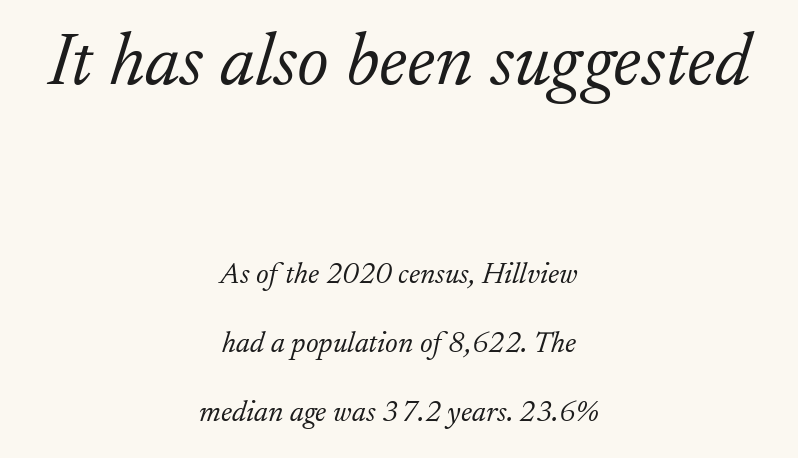
The image shows 75 px light serif type, italic (leaning right); set centered, loose line spacing (2.3x), normal letter spacing, not underlined; the first (top) block is 2.5x larger; low stroke contrast and a small x-height.
